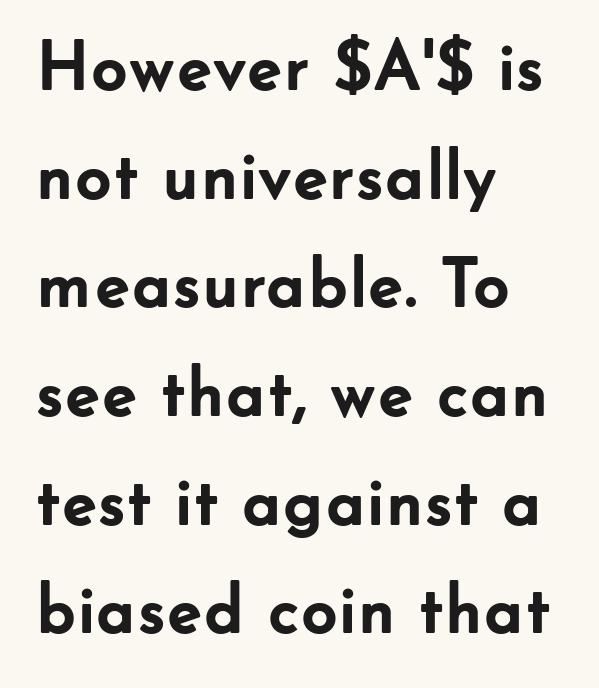
Q: Is the text bold? A: Yes.
Q: Is the text italic (slanted)? A: No, it is upright.
Q: Is the typeface a serif or a sans-serif typeface? A: Sans-serif.
Q: Is the text underlined? A: No.
Q: How is the paragraph aligned? A: Left-aligned.
Q: Is the spacing between letters normal or unusually wide? A: Normal.
Q: Is the spacing between lines tight, normal or loose? A: Normal.
Q: Width (condensed, normal, or wide)? A: Normal.
Q: Stroke contrast? A: Low.
Q: x-height? A: Small.
Q: Monospaced? A: No.
